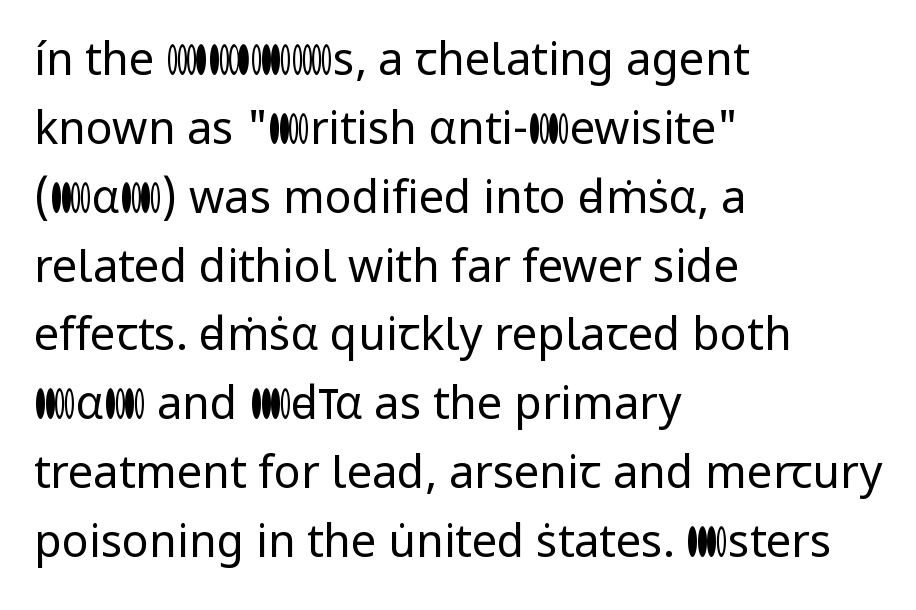
Q: Is the text bold? A: No.
Q: Is the text italic (slanted)? A: No, it is upright.
Q: Is the typeface a serif or a sans-serif typeface? A: Sans-serif.
Q: Is the text underlined? A: No.
Q: How is the paragraph aligned? A: Left-aligned.
Q: Is the spacing between letters normal or unusually wide? A: Normal.
Q: Is the spacing between lines tight, normal or loose? A: Normal.
Q: Width (condensed, normal, or wide)? A: Normal.
Q: Stroke contrast? A: Low.
Q: x-height? A: Medium.
Q: Monospaced? A: No.
